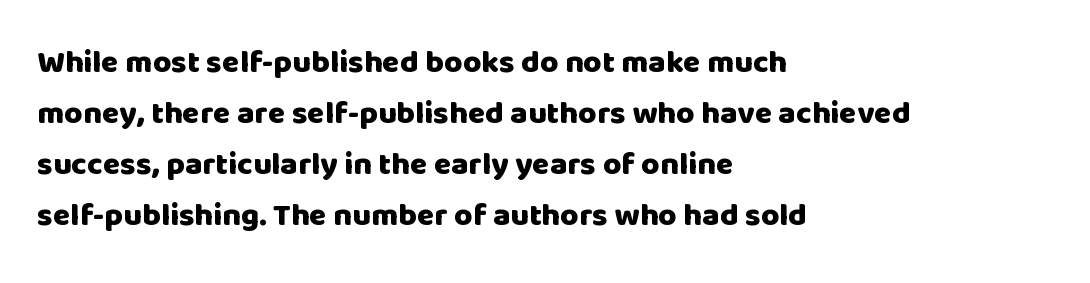
The specimen reads as upright at a glance. I'd describe the lettering as bold — thick and assertive. Font category for this specimen: sans-serif. You could not count columns in this text — the font is proportionally spaced. The foot of each line stays bare and open. Horizontal bands of white between lines are of average thickness.
